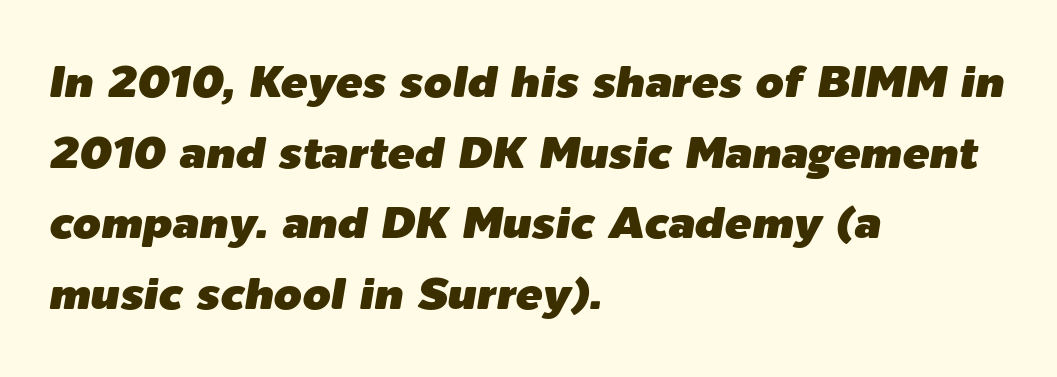
The image shows 45 px text type, italic (leaning right); set left-aligned, normal line spacing (1.57x), normal letter spacing, not underlined; low stroke contrast and a medium x-height.
